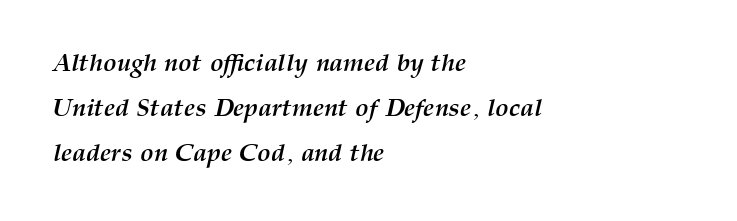
{"italic": "yes", "lean": "right", "slant_degrees": 12, "bold": "yes", "underline": "no", "align": "left", "line_spacing_ratio": 1.8, "letter_spacing": "normal", "letter_spacing_em": 0.0, "glyph_px": 25}
